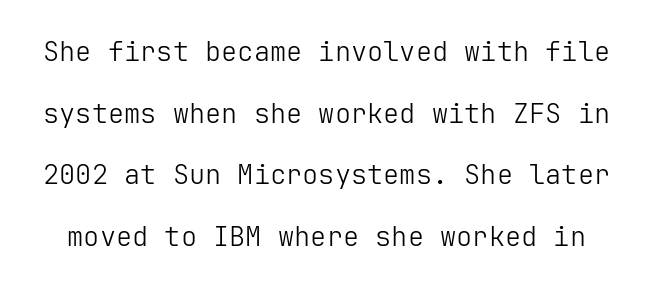
Summary of weight: not heavy and not bold. The specimen omits any rule beneath the text block's lines. The type sits square on the baseline with zero lean. Whoever set this chose breathing room over compactness in the vertical rhythm.
